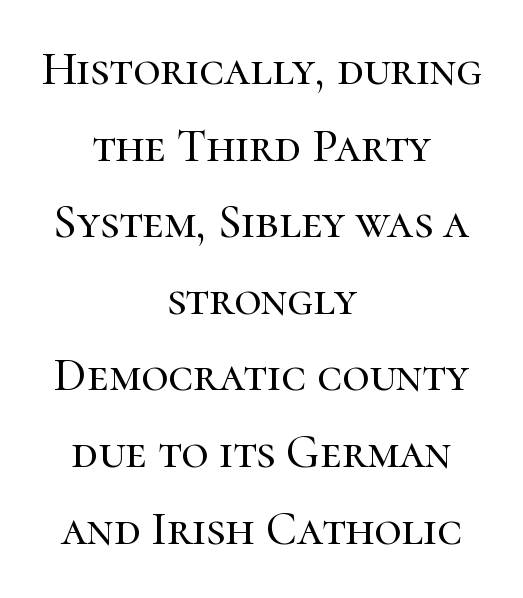
The image shows 47 px serif type, upright; set centered, normal line spacing (1.63x), normal letter spacing, not underlined; high stroke contrast and a medium x-height.
